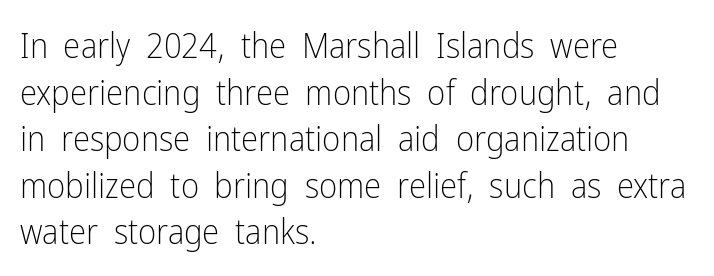
Check where the strokes stop: nothing finishes them off — pure sans. Do the letters lean? They stand straight. Spacing verdict: proportional, widths tailored to each character. Stroke thickness stays within the range of a standard reading face or lighter. The space beneath each line is pristine and unruled. The leading is moderate, giving the passage an even texture.
